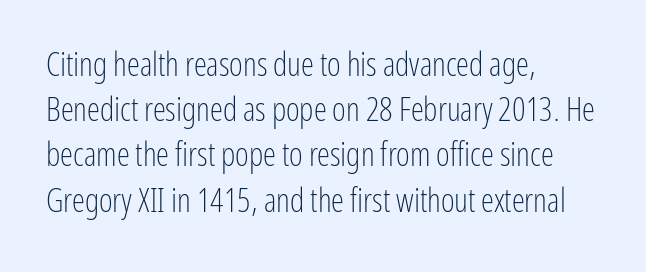
The image shows 33 px light, condensed sans-serif type, upright; set left-aligned, normal line spacing (1.37x), normal letter spacing, not underlined; low stroke contrast and a medium x-height.
